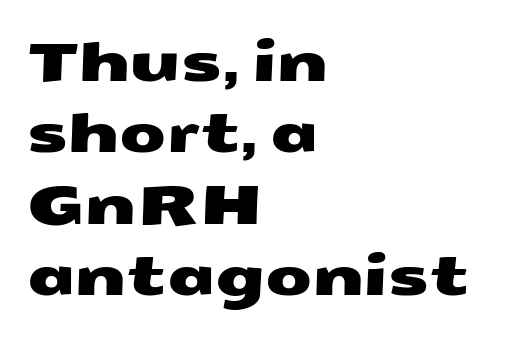
The image shows 54 px wide sans-serif type; set left-aligned, normal line spacing (1.32x), normal letter spacing, not underlined; medium stroke contrast and a medium x-height.
